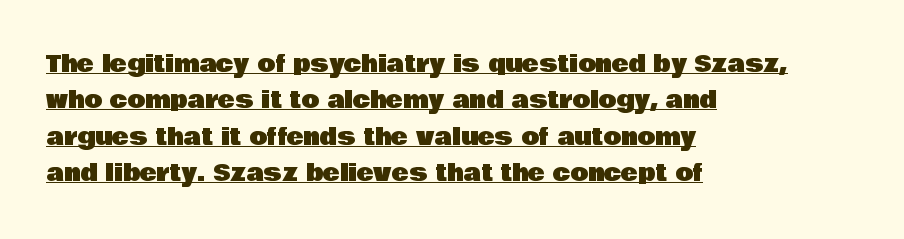
The image shows 23 px text type, upright; set left-aligned, normal line spacing (1.58x), normal letter spacing, underlined.
